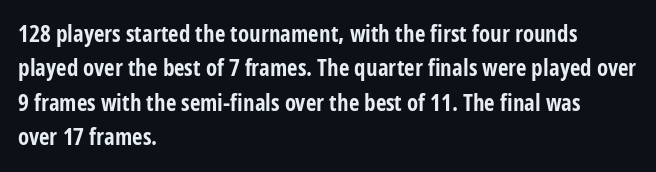
Is the letter spacing exaggerated? No — it looks like the ordinary default. Reading down the block, your eye returns to a fixed left position each line. Heavy-handed strokes throughout: this text is bold. Just letters on the line, the space beneath them empty. Baseline-to-baseline distance is the conventional proportion of letter height. A roman cut, with each character standing at attention.
